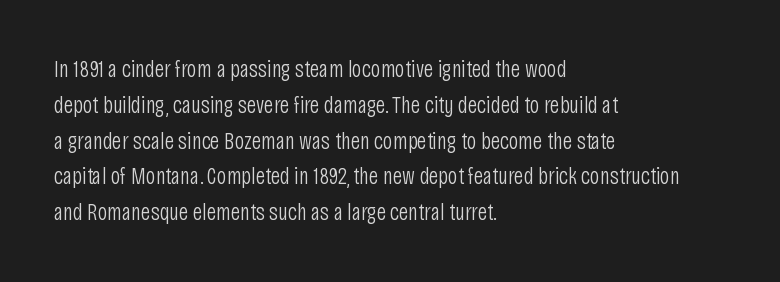
The setting favours the left margin, as ordinary paragraphs usually do. Upright lettering throughout. Letter spacing: default. No chunkiness to these letters — they're not bold.
